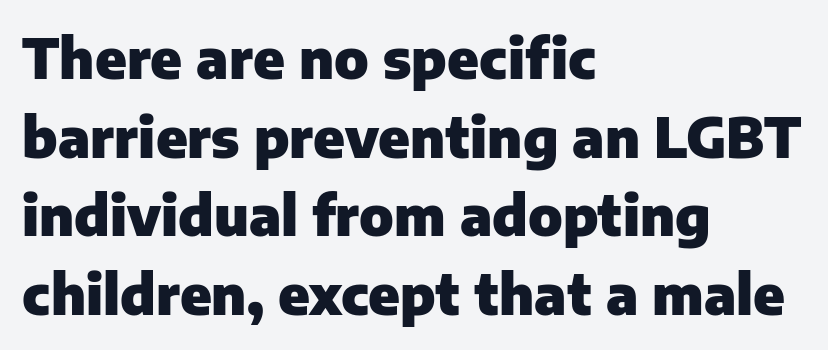
The image shows 55 px heavy sans-serif type, upright; set left-aligned, normal line spacing (1.43x), normal letter spacing, not underlined; low stroke contrast and a medium x-height.
